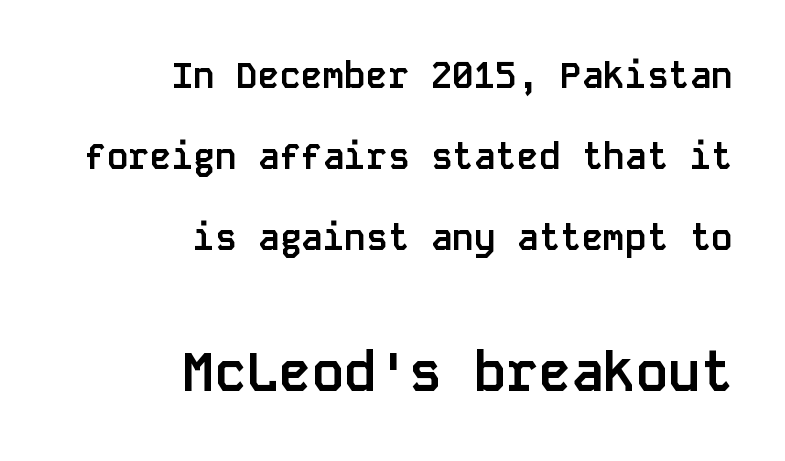
{"serif": "no", "italic": "no", "bold": "yes", "weight": "semibold", "width": "normal", "stroke_contrast": "low", "x_height": "large", "monospaced": "yes", "underline": "no", "align": "right", "line_spacing": "loose", "line_spacing_ratio": 2.25, "letter_spacing": "normal", "letter_spacing_em": 0.0, "larger_block": "second", "size_ratio": 1.5, "glyph_px": 54}
